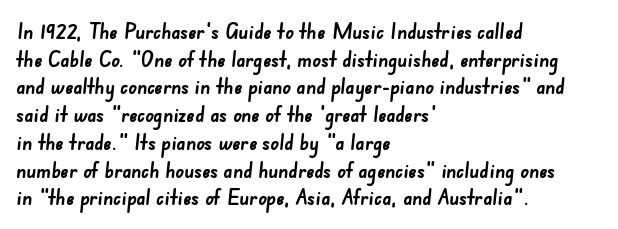
Q: Is the text bold? A: Yes.
Q: Is the text underlined? A: No.
Q: How is the paragraph aligned? A: Left-aligned.
Q: Is the spacing between letters normal or unusually wide? A: Normal.
Q: Is the spacing between lines tight, normal or loose? A: Normal.
